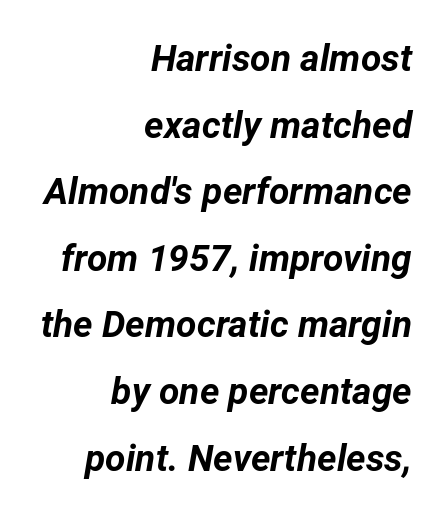
Glance below the letters and you will spot only blank space. Students, note that the glyphs here touch the page at normal intervals. Do the characters align in a grid? No, the font is proportional. As a designer I'd log this as weight 700, bold. Every character sits at an angle, as italics do. Leftover space on each line is placed entirely before the opening word.
